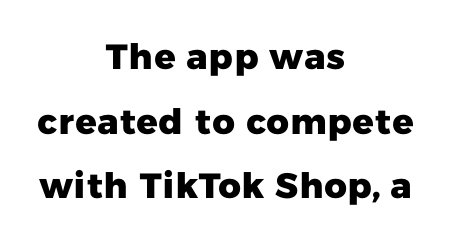
Q: Is the text bold? A: Yes.
Q: Is the typeface a serif or a sans-serif typeface? A: Sans-serif.
Q: Is the text underlined? A: No.
Q: How is the paragraph aligned? A: Centered.
Q: Is the spacing between letters normal or unusually wide? A: Normal.
Q: Width (condensed, normal, or wide)? A: Normal.
Q: Stroke contrast? A: Low.
Q: x-height? A: Medium.
Q: Monospaced? A: No.
